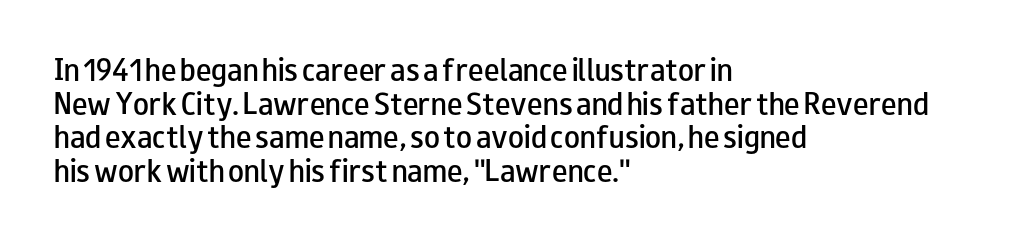
Q: Is the text bold? A: Semi-bold.
Q: Is the text italic (slanted)? A: No, it is upright.
Q: Is the text underlined? A: No.
Q: How is the paragraph aligned? A: Left-aligned.
Q: Is the spacing between letters normal or unusually wide? A: Normal.
Q: Is the spacing between lines tight, normal or loose? A: Normal.
